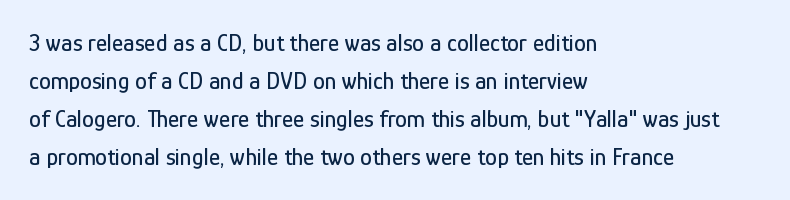
The image shows 24 px text type, upright; set left-aligned, normal line spacing (1.58x), normal letter spacing, not underlined.
